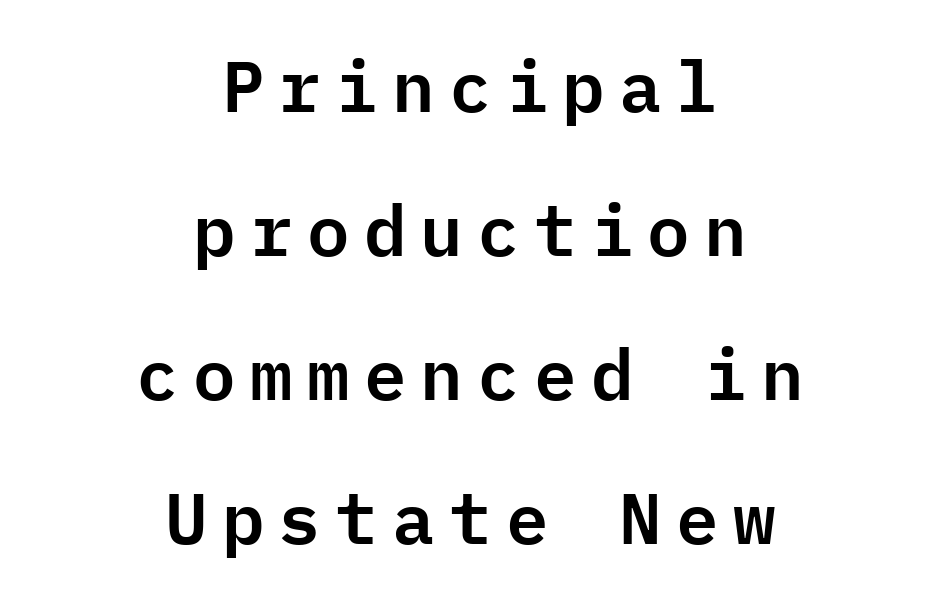
The image shows 71 px sans-serif type, upright, monospaced; set centered, loose line spacing (2.03x), unusually wide letter spacing (+0.2 em), not underlined; low stroke contrast and a medium x-height.
